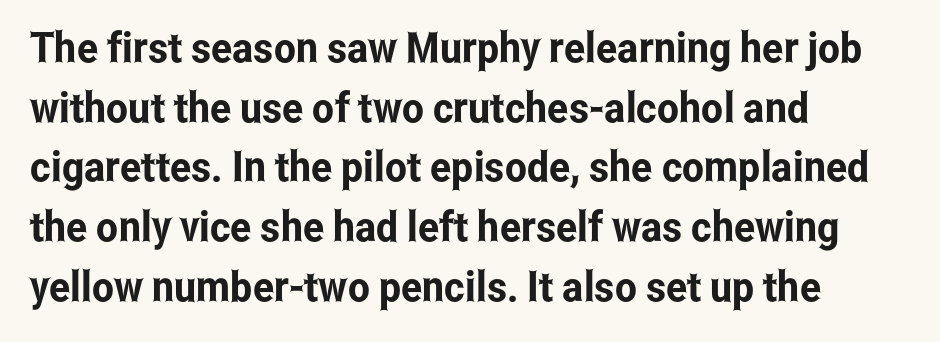
Every stem runs plumb, perpendicular to the baseline. The line-height multiplier appears to be the usual default. Line starts are locked; line ends wander. There is no visible air inserted between adjacent glyphs. The text was rendered using a sans face with plain stroke endings. The rendering uses natural spacing where letterforms have individual widths.
